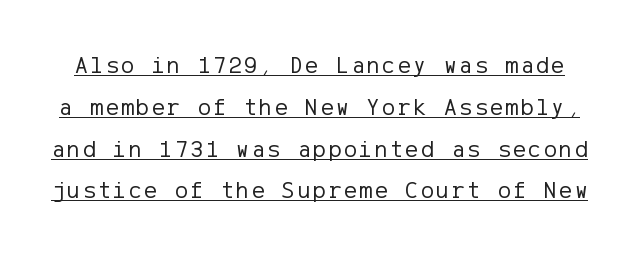
The image shows 24 px text type, upright; set line spacing 1.74x, underlined.
